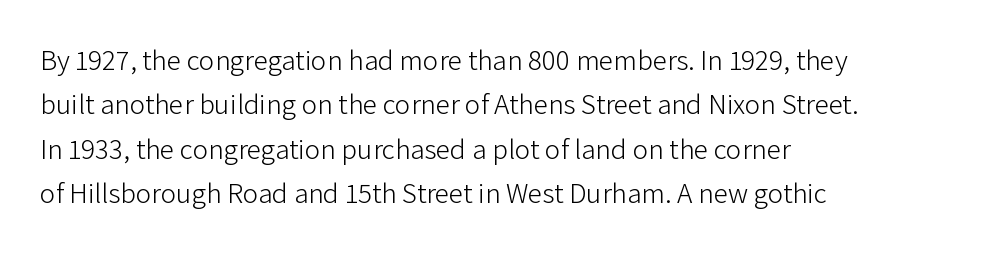
The image shows 29 px light sans-serif type, upright; set left-aligned, normal line spacing (1.53x), normal letter spacing, not underlined; low stroke contrast and a medium x-height.
